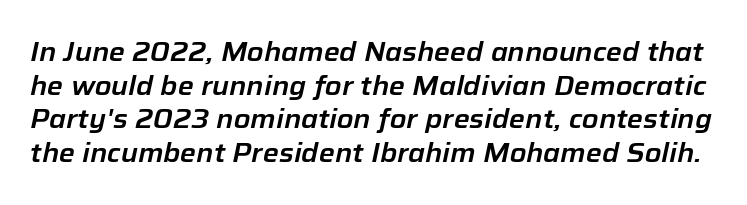
The lines sit at an ordinary, default distance from one another. Plain, unruled lines of type. The glyphs look as if they've been sheared to an angle. In terms of letterspacing, this is plain default setting.
